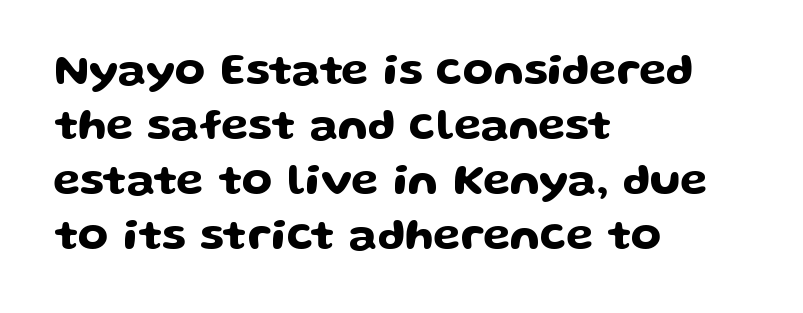
{"serif": "no", "italic": "no", "width": "wide", "stroke_contrast": "low", "x_height": "medium", "monospaced": "no", "underline": "no", "align": "left", "line_spacing": "normal", "line_spacing_ratio": 1.25, "letter_spacing": "normal", "letter_spacing_em": 0.0, "glyph_px": 44}
